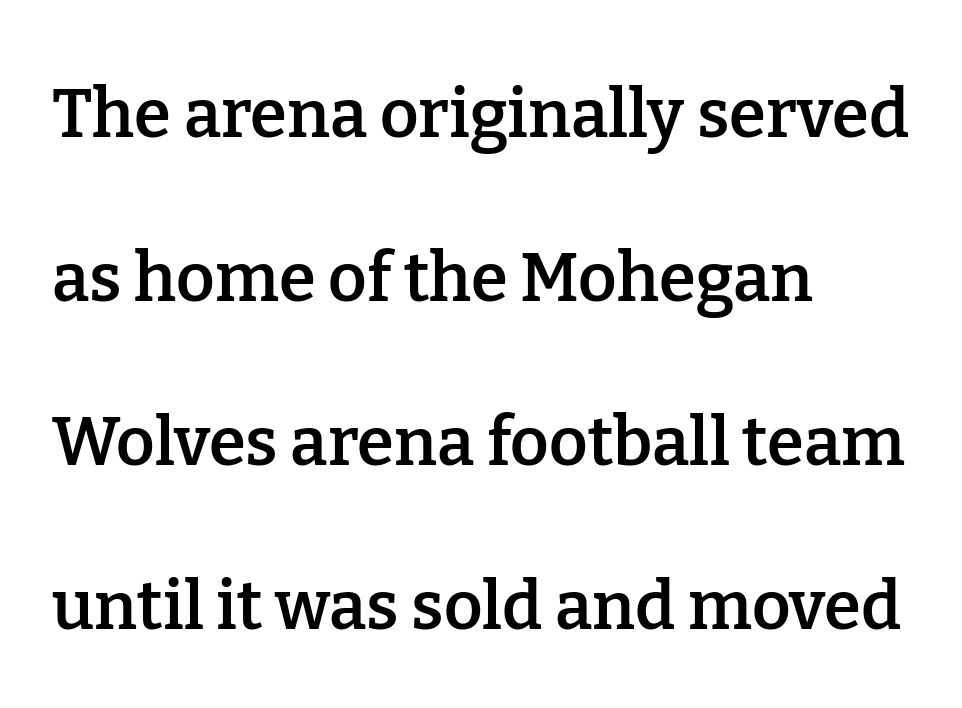
Letters rest on an invisible, unmarked baseline. The sample has been set in demibold, a notch under bold. The lines in this sample share a left origin and differ only in where they stop. Do the letters lean? They stand straight. The letterforms sit shoulder to shoulder at normal distance.
